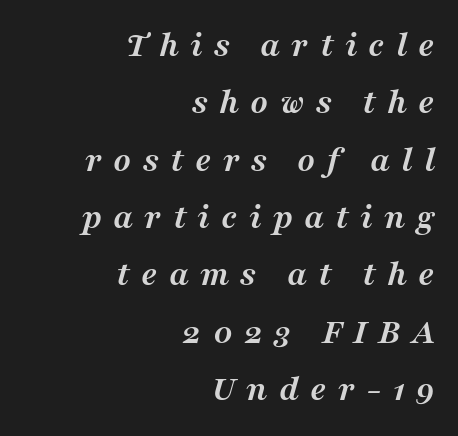
The image shows 37 px semibold serif type, italic (leaning right); set right-aligned, normal line spacing (1.55x), unusually wide letter spacing (+0.3 em), not underlined; medium stroke contrast and a medium x-height.
